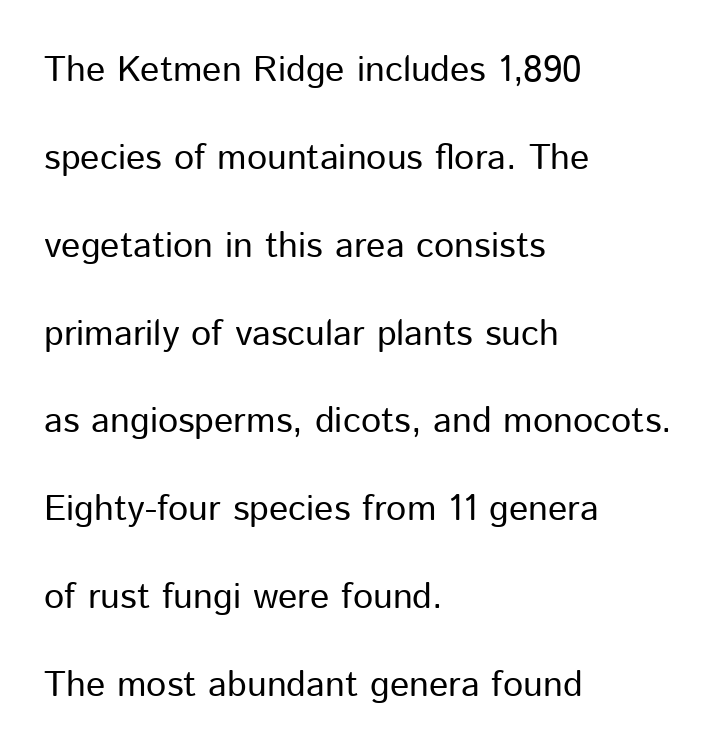
The image shows 36 px regular-weight sans-serif type, upright; set left-aligned, loose line spacing (2.44x), normal letter spacing, not underlined; low stroke contrast and a medium x-height.
